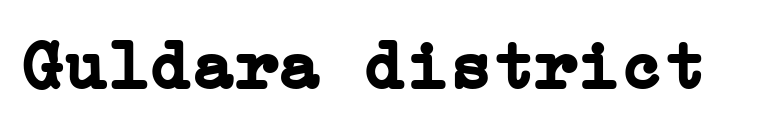
Caption: bold face, heavy strokes. This is roman type, the default non-slanted kind. Old-style or modern, the face here clearly has serifs. The passage shown is not underscored anywhere.
